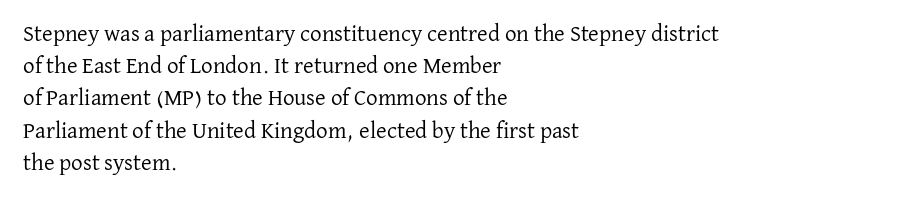
Regarding leading, the lines here are spaced in the standard way. The setting favours the left margin, as ordinary paragraphs usually do. The typeface has the unassuming heft of standard copy or less. The tracking reads as untouched default to a designer's eye. Type without underlining. Vertical strokes here are truly vertical.
